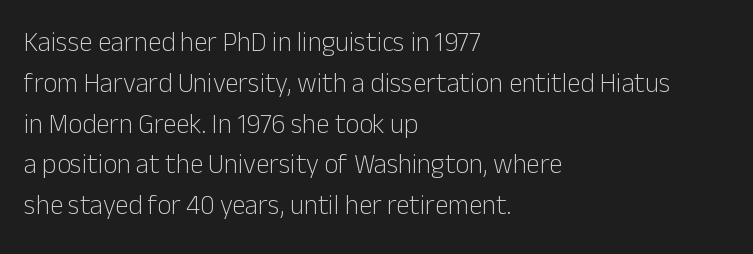
{"italic": "no", "bold": "no", "underline": "no", "align": "left", "line_spacing": "normal", "line_spacing_ratio": 1.51, "letter_spacing": "normal", "letter_spacing_em": 0.0, "glyph_px": 27}
